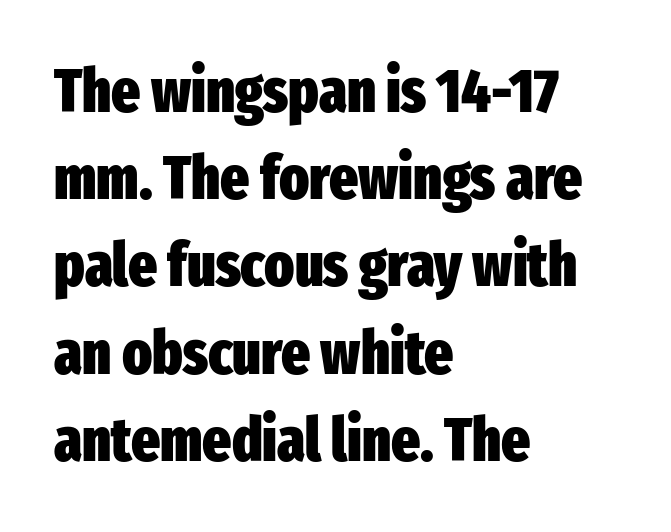
This sample uses an upright cut, with every glyph sitting square on the baseline. The designer went with a sans here, leaving each stem footless. Line spacing here is normal. The glyphs have the mass of a bold cut.
